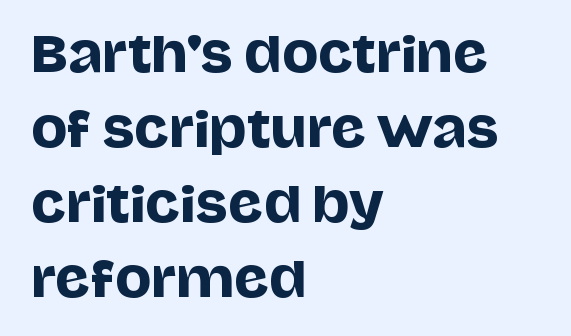
Casual observation: everything's shoved over to the left. This sample has the flowing, uneven cadence of proportional lettering. No extra tracking has been applied to these lines. What kind of face is this? One without serifs — a sans.
